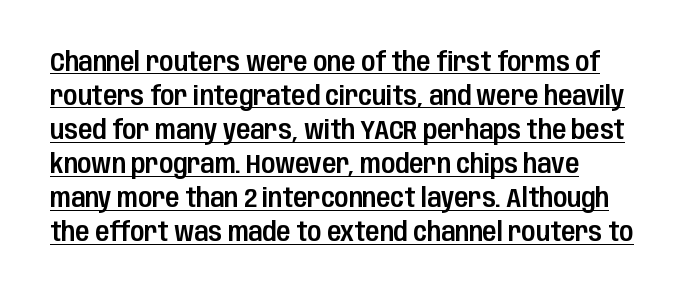
Q: Is the text italic (slanted)? A: No, it is upright.
Q: Is the text underlined? A: Yes.
Q: Is the spacing between letters normal or unusually wide? A: Normal.
Q: Is the spacing between lines tight, normal or loose? A: Normal.
